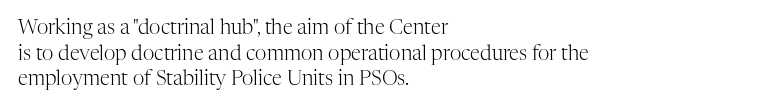
The weight would be labelled regular, book, light, or lighter still. Tall strokes in this sample are plumb rather than angled. These lines stack with their left ends in a neat column. Unmarked baselines from the first word to the last. Regular leading. A typesetter would call this zero additional tracking.
